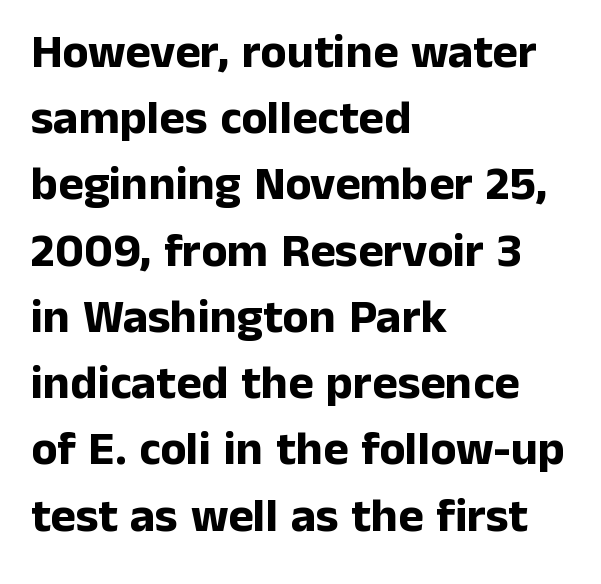
Here the designer chose a conventional face with non-uniform glyph widths. Inter-character spacing is left at the font's built-in metrics. The gap between lines stays unmarked. The rendering uses a bold face; every stroke is thick and dark.
